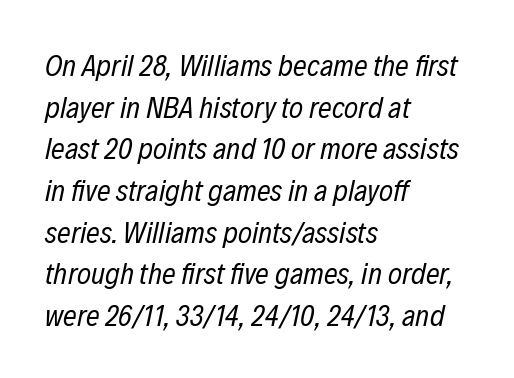
Q: Is the text bold? A: No.
Q: Is the text italic (slanted)? A: Yes, it leans right by about 12 degrees.
Q: Is the text underlined? A: No.
Q: How is the paragraph aligned? A: Left-aligned.
Q: Is the spacing between letters normal or unusually wide? A: Normal.
Q: Is the spacing between lines tight, normal or loose? A: Normal.
Q: Width (condensed, normal, or wide)? A: Condensed.
Q: Stroke contrast? A: Low.
Q: x-height? A: Medium.
Q: Monospaced? A: No.
